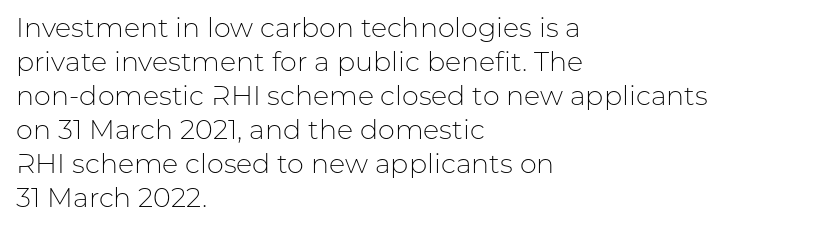
{"italic": "no", "bold": "no", "underline": "no", "align": "left", "line_spacing": "normal", "line_spacing_ratio": 1.26, "letter_spacing": "normal", "letter_spacing_em": 0.0, "glyph_px": 27}
